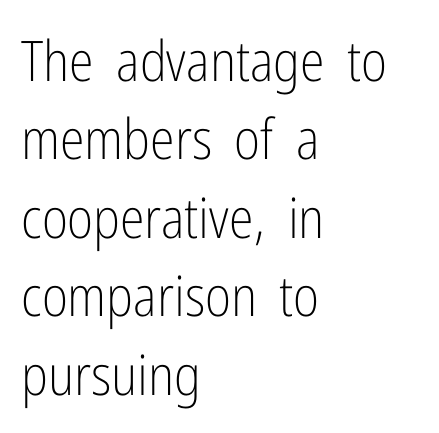
Q: Is the text bold? A: No.
Q: Is the text italic (slanted)? A: No, it is upright.
Q: Is the typeface a serif or a sans-serif typeface? A: Sans-serif.
Q: Is the text underlined? A: No.
Q: How is the paragraph aligned? A: Left-aligned.
Q: Is the spacing between letters normal or unusually wide? A: Normal.
Q: Is the spacing between lines tight, normal or loose? A: Normal.
Q: Width (condensed, normal, or wide)? A: Condensed.
Q: Stroke contrast? A: Low.
Q: x-height? A: Medium.
Q: Monospaced? A: No.
